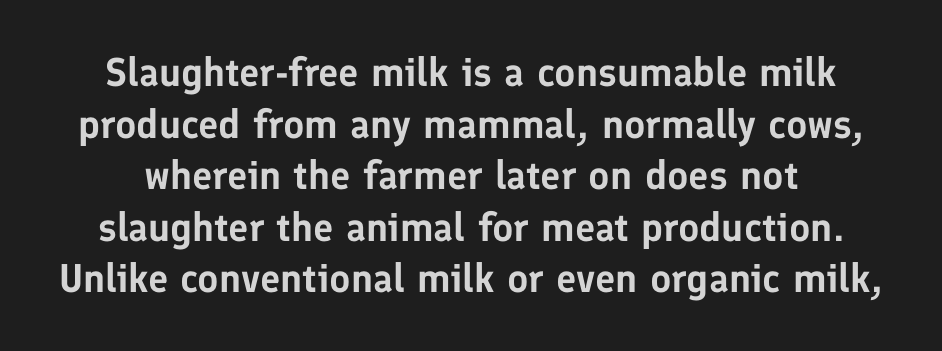
{"serif": "no", "italic": "no", "width": "normal", "stroke_contrast": "low", "x_height": "medium", "monospaced": "no", "underline": "no", "line_spacing": "normal", "line_spacing_ratio": 1.29, "letter_spacing": "normal", "letter_spacing_em": 0.0, "glyph_px": 40}
